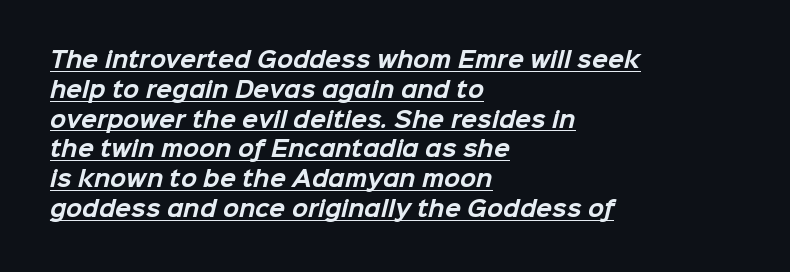
Q: Is the text bold? A: Yes.
Q: Is the text underlined? A: Yes.
Q: How is the paragraph aligned? A: Left-aligned.
Q: Is the spacing between letters normal or unusually wide? A: Normal.
Q: Is the spacing between lines tight, normal or loose? A: Normal.
